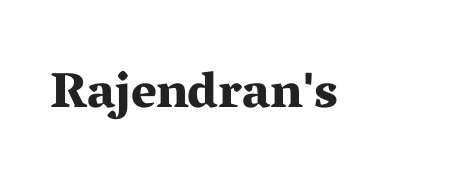
{"serif": "yes", "italic": "no", "bold": "yes", "weight": "bold", "width": "wide", "stroke_contrast": "medium", "x_height": "medium", "monospaced": "no", "underline": "no", "letter_spacing": "normal", "letter_spacing_em": 0.0, "glyph_px": 50}
